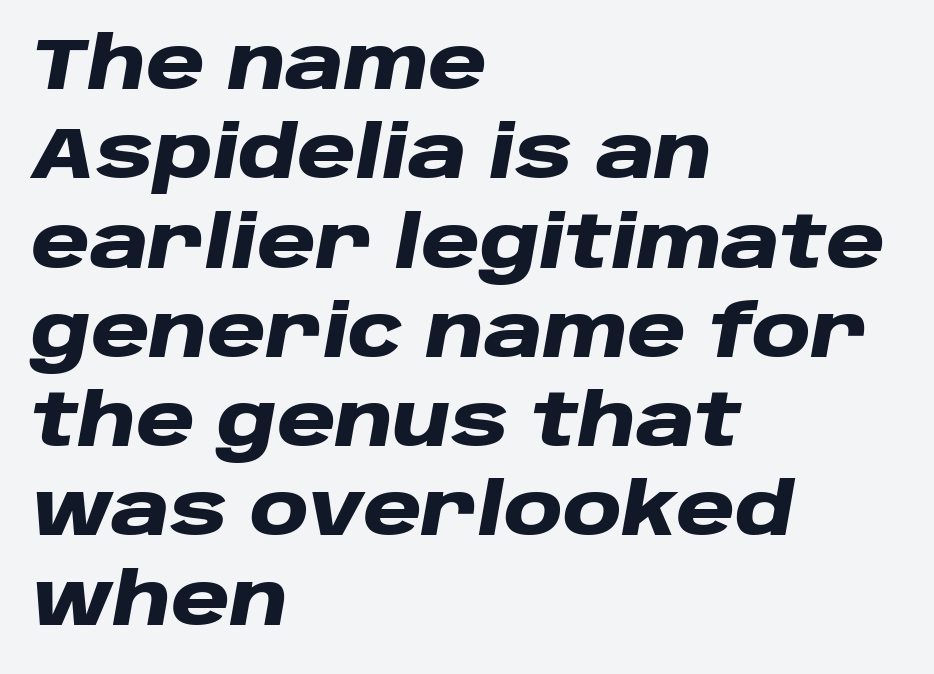
Q: Is the text bold? A: Yes.
Q: Is the text italic (slanted)? A: Yes, it leans right by about 10 degrees.
Q: Is the text underlined? A: No.
Q: How is the paragraph aligned? A: Left-aligned.
Q: Is the spacing between letters normal or unusually wide? A: Normal.
Q: Width (condensed, normal, or wide)? A: Wide.
Q: Stroke contrast? A: Low.
Q: x-height? A: Large.
Q: Monospaced? A: No.
